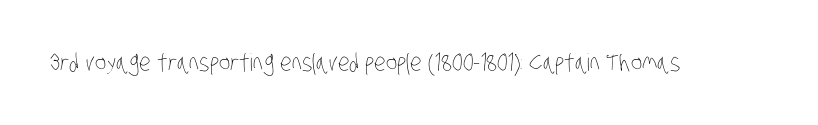
The image shows 24 px text type; set normal letter spacing, not underlined.
